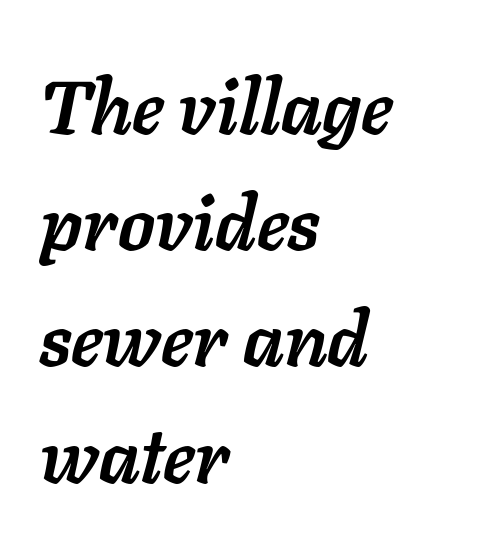
Proportional: the letters do not fall into vertical columns. The rendering anchors every line to the left-hand side. Does the lettering tilt? It does — this is italic. Is the letter spacing exaggerated? No — it looks like the ordinary default. Notice how descenders clear the ascenders below comfortably — that's standard leading. Glance below the letters and you will spot only blank space.
